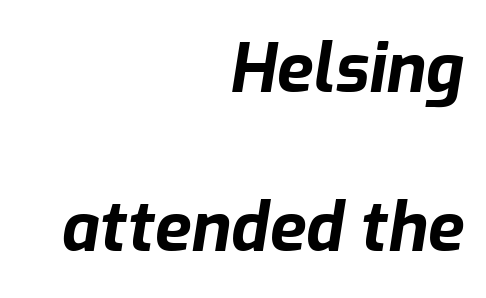
Honestly, there is no underline to notice here at all. Horizontal alignment here is rightward, an uncommon choice for prose. The strokes are fattened all the way to bold. Inter-character spacing is left at the font's built-in metrics. The glyphs look as if they've been sheared to an angle.
